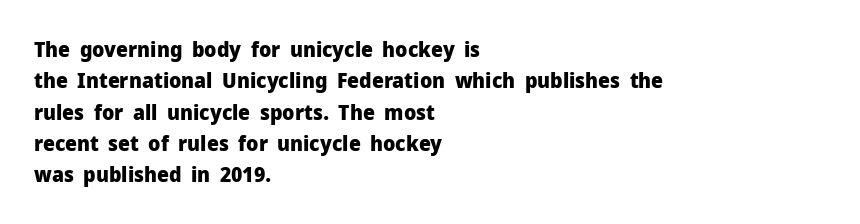
The image shows 21 px bold type, upright; set left-aligned, normal line spacing (1.49x), normal letter spacing, not underlined.
